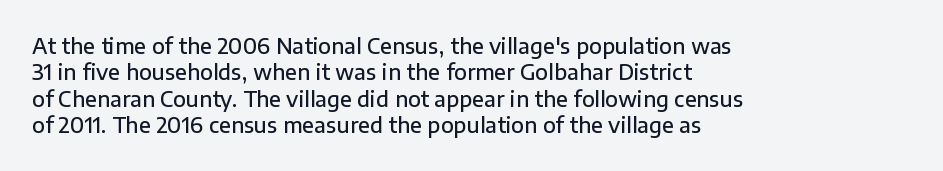
Q: Is the text bold? A: Semi-bold.
Q: Is the text italic (slanted)? A: No, it is upright.
Q: Is the text underlined? A: No.
Q: How is the paragraph aligned? A: Left-aligned.
Q: Is the spacing between letters normal or unusually wide? A: Normal.
Q: Is the spacing between lines tight, normal or loose? A: Normal.
